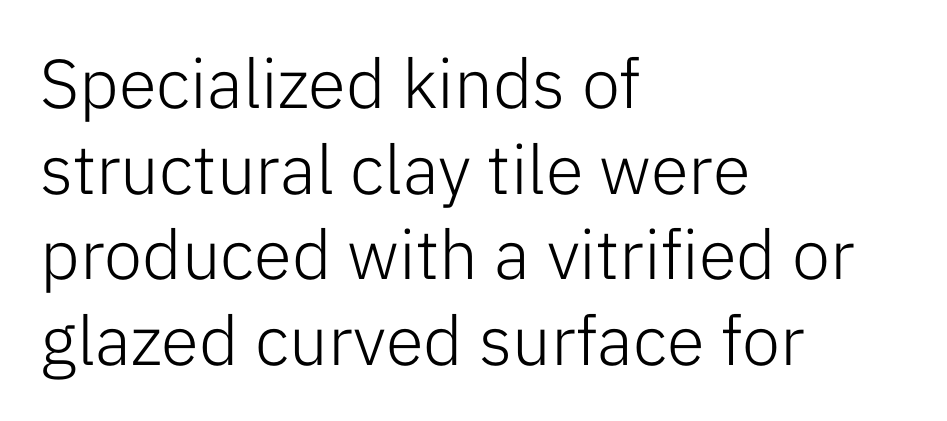
Q: Is the text bold? A: No.
Q: Is the text italic (slanted)? A: No, it is upright.
Q: Is the typeface a serif or a sans-serif typeface? A: Sans-serif.
Q: Is the text underlined? A: No.
Q: How is the paragraph aligned? A: Left-aligned.
Q: Is the spacing between letters normal or unusually wide? A: Normal.
Q: Width (condensed, normal, or wide)? A: Normal.
Q: Stroke contrast? A: Low.
Q: x-height? A: Medium.
Q: Monospaced? A: No.
